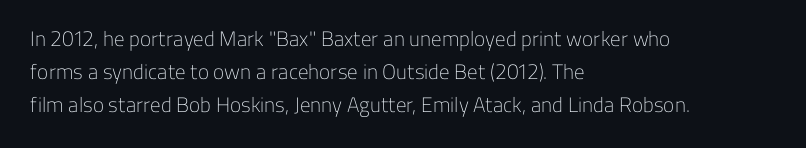
Q: Is the text bold? A: No.
Q: Is the text italic (slanted)? A: No, it is upright.
Q: Is the text underlined? A: No.
Q: How is the paragraph aligned? A: Left-aligned.
Q: Is the spacing between letters normal or unusually wide? A: Normal.
Q: Is the spacing between lines tight, normal or loose? A: Normal.
